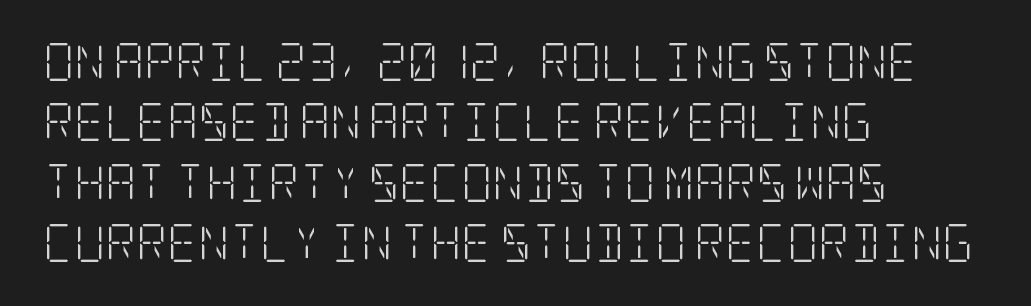
Q: Is the text bold? A: No.
Q: Is the text italic (slanted)? A: No, it is upright.
Q: Is the typeface a serif or a sans-serif typeface? A: Serif.
Q: Is the text underlined? A: No.
Q: How is the paragraph aligned? A: Left-aligned.
Q: Is the spacing between letters normal or unusually wide? A: Normal.
Q: Is the spacing between lines tight, normal or loose? A: Normal.
Q: Width (condensed, normal, or wide)? A: Condensed.
Q: Stroke contrast? A: Low.
Q: x-height? A: Large.
